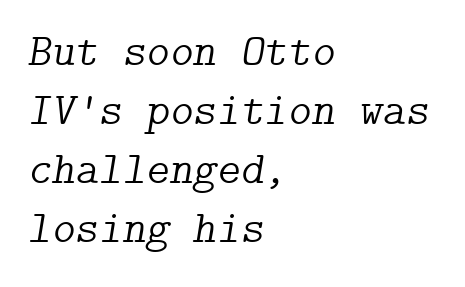
The image shows 45 px light serif type, italic (leaning right); set left-aligned, normal line spacing (1.31x), normal letter spacing, not underlined; low stroke contrast and a medium x-height.
